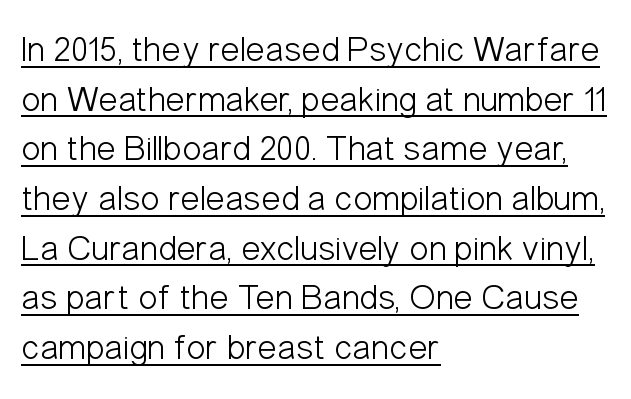
Q: Is the text bold? A: No.
Q: Is the text italic (slanted)? A: No, it is upright.
Q: Is the typeface a serif or a sans-serif typeface? A: Sans-serif.
Q: Is the text underlined? A: Yes.
Q: How is the paragraph aligned? A: Left-aligned.
Q: Is the spacing between letters normal or unusually wide? A: Normal.
Q: Is the spacing between lines tight, normal or loose? A: Normal.
Q: Width (condensed, normal, or wide)? A: Condensed.
Q: Stroke contrast? A: Low.
Q: x-height? A: Medium.
Q: Monospaced? A: No.
